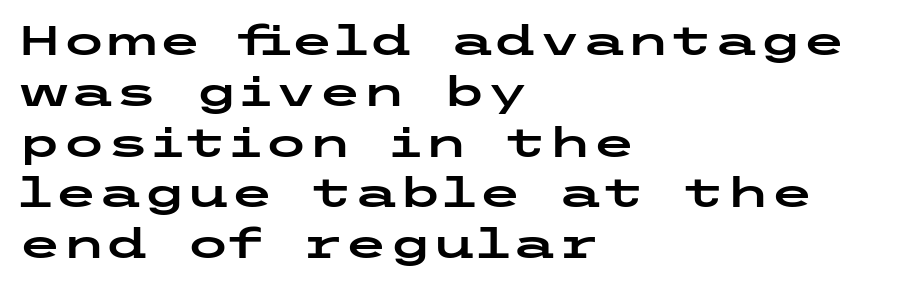
Q: Is the text italic (slanted)? A: No, it is upright.
Q: Is the typeface a serif or a sans-serif typeface? A: Sans-serif.
Q: Is the text underlined? A: No.
Q: How is the paragraph aligned? A: Left-aligned.
Q: Is the spacing between letters normal or unusually wide? A: Normal.
Q: Is the spacing between lines tight, normal or loose? A: Normal.
Q: Width (condensed, normal, or wide)? A: Wide.
Q: Stroke contrast? A: Low.
Q: x-height? A: Medium.
